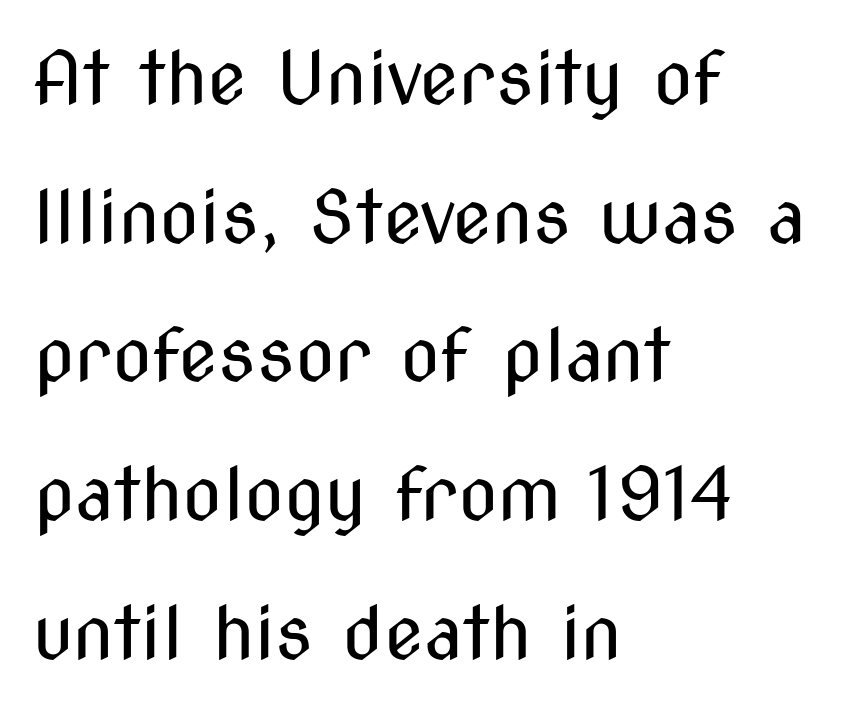
The image shows 73 px regular-weight, condensed sans-serif type, upright; set left-aligned, loose line spacing (1.9x), normal letter spacing, not underlined; medium stroke contrast and a medium x-height.
